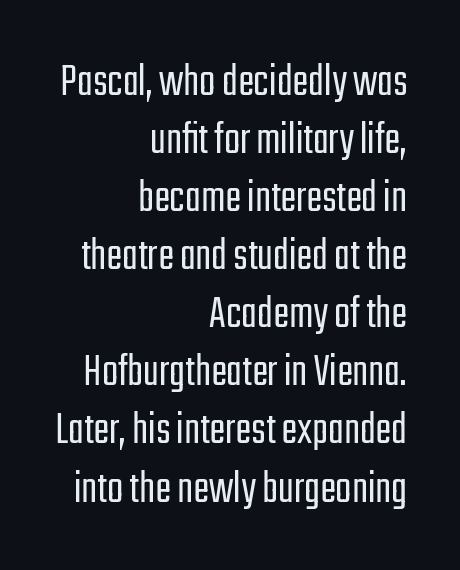
Q: Is the text bold? A: No.
Q: Is the text italic (slanted)? A: No, it is upright.
Q: Is the typeface a serif or a sans-serif typeface? A: Sans-serif.
Q: Is the text underlined? A: No.
Q: How is the paragraph aligned? A: Right-aligned.
Q: Is the spacing between letters normal or unusually wide? A: Normal.
Q: Width (condensed, normal, or wide)? A: Condensed.
Q: Stroke contrast? A: Low.
Q: x-height? A: Medium.
Q: Monospaced? A: No.
